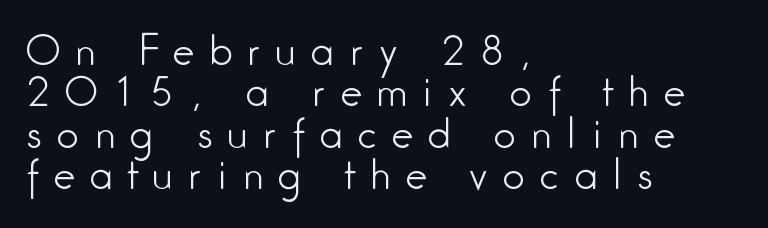
Q: Is the text bold? A: No.
Q: Is the text italic (slanted)? A: No, it is upright.
Q: Is the typeface a serif or a sans-serif typeface? A: Sans-serif.
Q: Is the text underlined? A: No.
Q: How is the paragraph aligned? A: Left-aligned.
Q: Is the spacing between letters normal or unusually wide? A: Unusually wide.
Q: Is the spacing between lines tight, normal or loose? A: Tight.
Q: Width (condensed, normal, or wide)? A: Condensed.
Q: Stroke contrast? A: Low.
Q: x-height? A: Medium.
Q: Monospaced? A: No.
